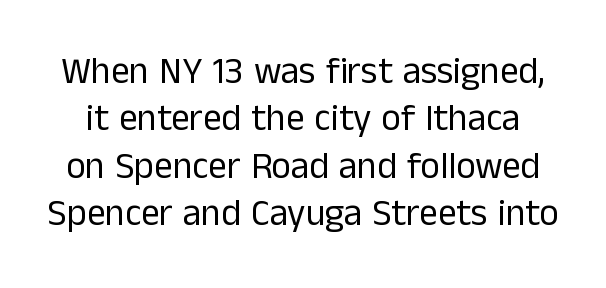
Q: Is the text bold? A: No.
Q: Is the text italic (slanted)? A: No, it is upright.
Q: Is the typeface a serif or a sans-serif typeface? A: Sans-serif.
Q: Is the text underlined? A: No.
Q: Is the spacing between letters normal or unusually wide? A: Normal.
Q: Is the spacing between lines tight, normal or loose? A: Normal.
Q: Width (condensed, normal, or wide)? A: Normal.
Q: Stroke contrast? A: Low.
Q: x-height? A: Medium.
Q: Monospaced? A: No.
